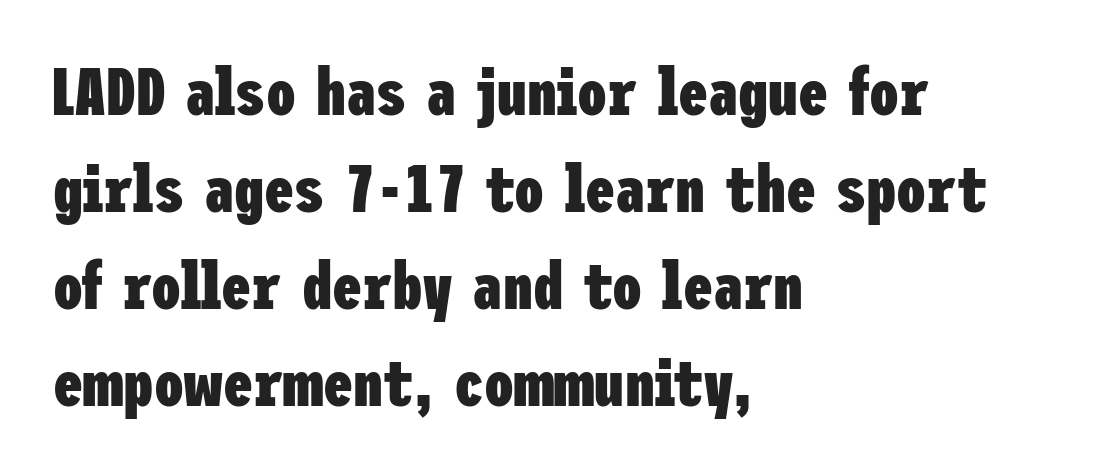
The designer went with a sans here, leaving each stem footless. In terms of weight, the rendering is a true, heavy bold. Style check: upright. Anything drawn beneath the words? Only blank space. The rendering uses a moderate line-height, typical for paragraphs. Each line starts at the same left margin while the right side varies.
